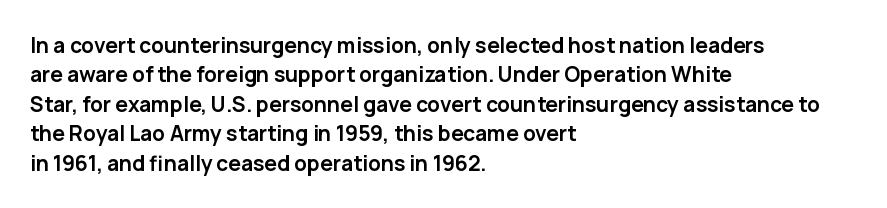
The image shows 21 px bold type, upright; set left-aligned, normal line spacing (1.4x), normal letter spacing, not underlined.
